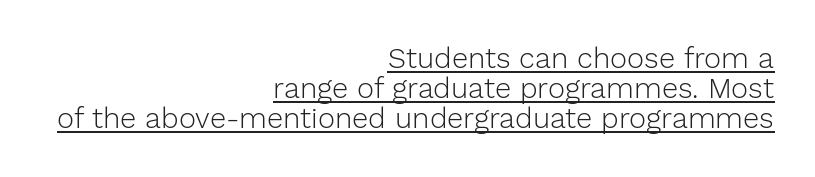
{"serif": "no", "italic": "no", "bold": "no", "weight": "light", "width": "normal", "stroke_contrast": "low", "x_height": "medium", "monospaced": "no", "underline": "yes", "align": "right", "line_spacing": "tight", "line_spacing_ratio": 1.03, "letter_spacing": "normal", "letter_spacing_em": 0.0, "glyph_px": 29}
